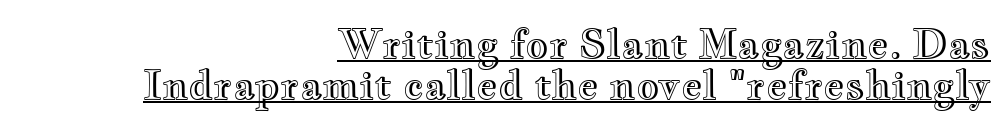
{"italic": "no", "width": "wide", "x_height": "small", "monospaced": "no", "underline": "yes", "align": "right", "line_spacing": "tight", "line_spacing_ratio": 1.03, "letter_spacing": "normal", "letter_spacing_em": 0.0, "glyph_px": 40}
